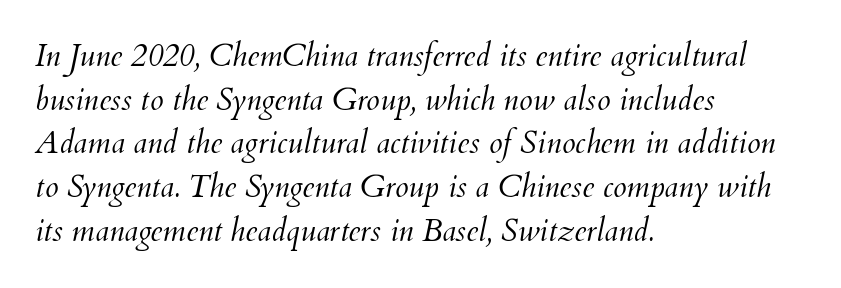
{"italic": "yes", "lean": "right", "slant_degrees": 12, "bold": "no", "weight": "light", "width": "normal", "stroke_contrast": "medium", "x_height": "small", "monospaced": "no", "underline": "no", "align": "left", "line_spacing": "normal", "line_spacing_ratio": 1.41, "letter_spacing": "normal", "letter_spacing_em": 0.0, "glyph_px": 31}
